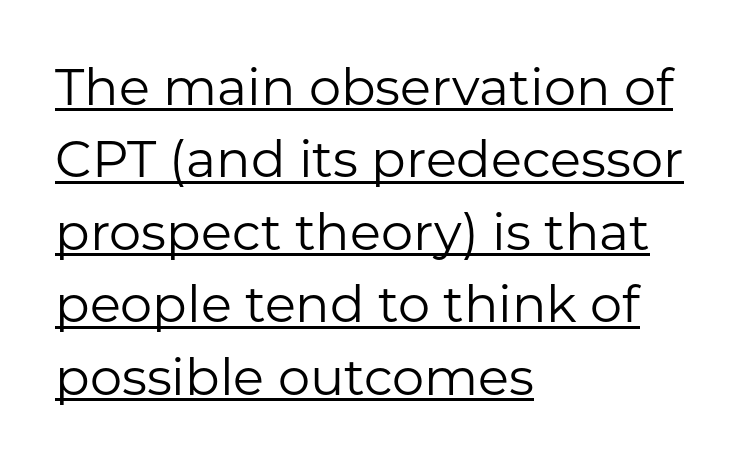
The image shows 51 px regular-weight sans-serif type, upright; set left-aligned, normal line spacing (1.42x), normal letter spacing, underlined; low stroke contrast and a medium x-height.
